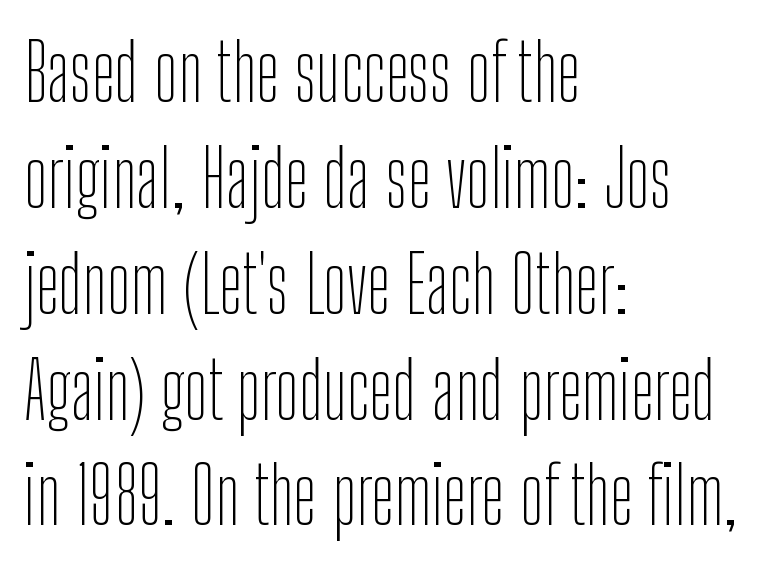
The image shows 79 px thin, condensed sans-serif type, upright; set left-aligned, normal line spacing (1.34x), normal letter spacing, not underlined; low stroke contrast and a medium x-height.
